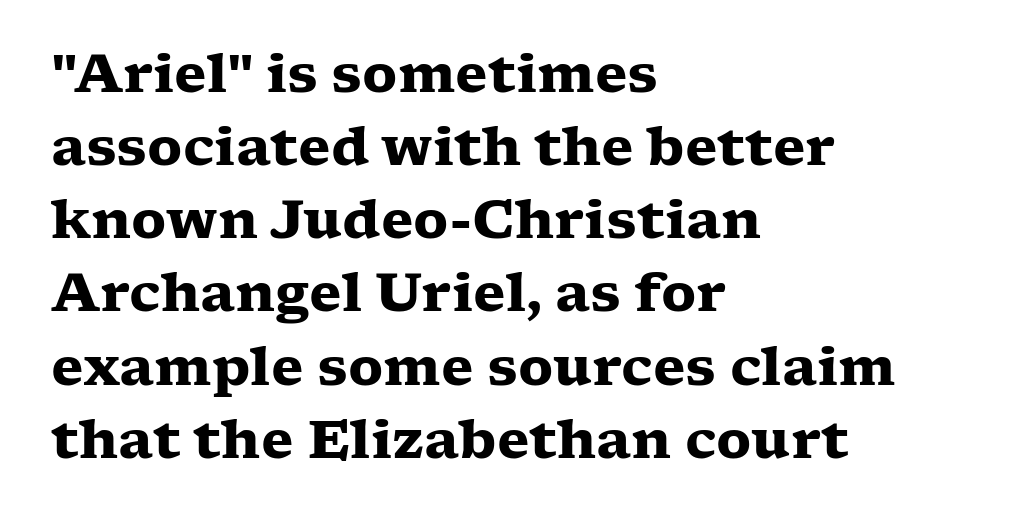
The image shows 53 px heavy, wide serif type, upright; set left-aligned, normal line spacing (1.38x), normal letter spacing, not underlined; low stroke contrast and a medium x-height.
